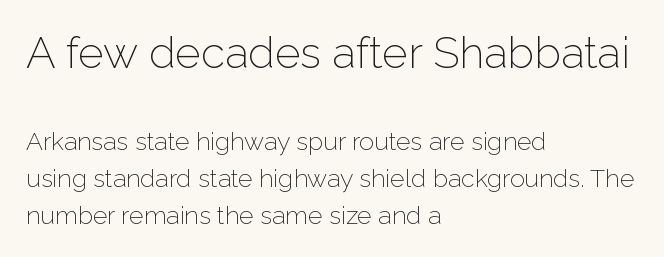
{"serif": "no", "italic": "no", "bold": "no", "weight": "light", "width": "normal", "stroke_contrast": "low", "x_height": "medium", "monospaced": "no", "underline": "no", "align": "left", "line_spacing": "normal", "line_spacing_ratio": 1.48, "letter_spacing": "normal", "letter_spacing_em": 0.0, "larger_block": "first", "size_ratio": 1.76, "glyph_px": 44}
